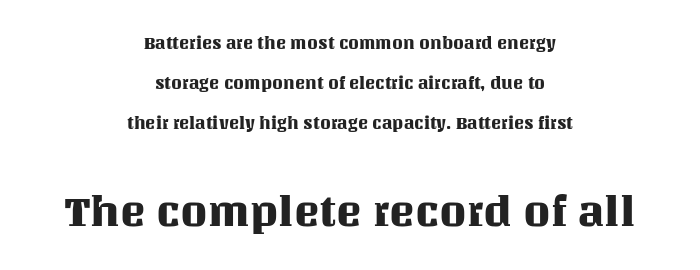
Q: Is the text italic (slanted)? A: No, it is upright.
Q: Is the text underlined? A: No.
Q: How is the paragraph aligned? A: Centered.
Q: Is the spacing between letters normal or unusually wide? A: Normal.
Q: Is the spacing between lines tight, normal or loose? A: Loose.
Q: Which block of text is set in a larger size, the first (top) or the second (bottom)? A: The second (bottom) one.
Q: Width (condensed, normal, or wide)? A: Normal.
Q: Stroke contrast? A: Medium.
Q: x-height? A: Large.
Q: Monospaced? A: No.
